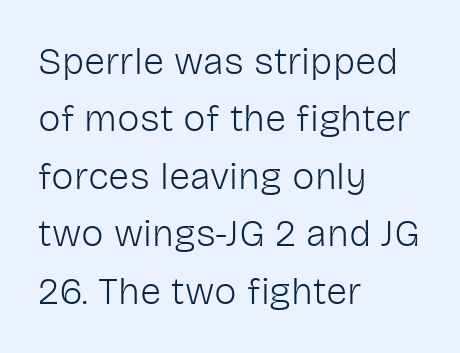
Q: Is the text bold? A: No.
Q: Is the text italic (slanted)? A: No, it is upright.
Q: Is the typeface a serif or a sans-serif typeface? A: Sans-serif.
Q: Is the text underlined? A: No.
Q: How is the paragraph aligned? A: Left-aligned.
Q: Is the spacing between letters normal or unusually wide? A: Normal.
Q: Is the spacing between lines tight, normal or loose? A: Normal.
Q: Width (condensed, normal, or wide)? A: Normal.
Q: Stroke contrast? A: Low.
Q: x-height? A: Medium.
Q: Monospaced? A: No.
